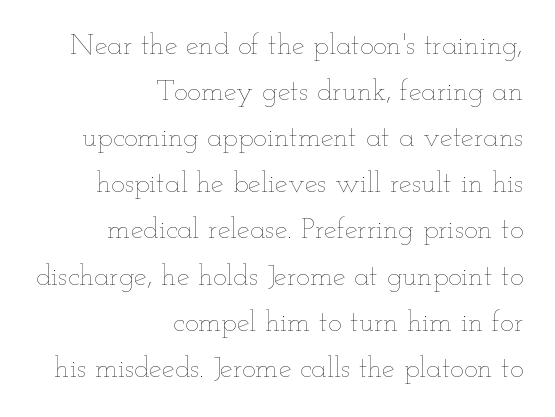
Q: Is the text bold? A: No.
Q: Is the text italic (slanted)? A: No, it is upright.
Q: Is the text underlined? A: No.
Q: How is the paragraph aligned? A: Right-aligned.
Q: Is the spacing between letters normal or unusually wide? A: Normal.
Q: Is the spacing between lines tight, normal or loose? A: Normal.
Q: Width (condensed, normal, or wide)? A: Wide.
Q: Stroke contrast? A: Low.
Q: x-height? A: Small.
Q: Monospaced? A: No.
